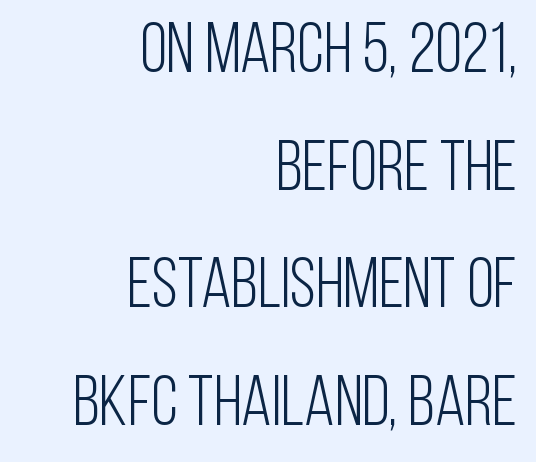
Q: Is the text bold? A: No.
Q: Is the text italic (slanted)? A: No, it is upright.
Q: Is the typeface a serif or a sans-serif typeface? A: Sans-serif.
Q: Is the text underlined? A: No.
Q: How is the paragraph aligned? A: Right-aligned.
Q: Is the spacing between letters normal or unusually wide? A: Normal.
Q: Is the spacing between lines tight, normal or loose? A: Normal.
Q: Width (condensed, normal, or wide)? A: Condensed.
Q: Stroke contrast? A: Low.
Q: x-height? A: Large.
Q: Monospaced? A: No.
